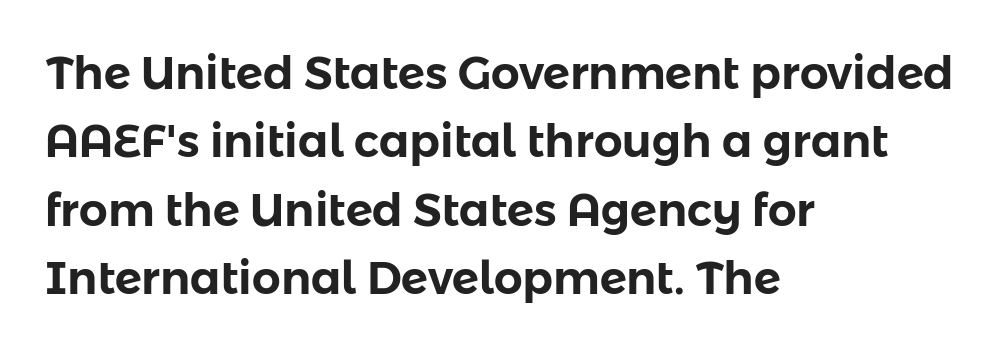
The image shows 45 px sans-serif type, upright; set left-aligned, normal line spacing (1.52x), normal letter spacing, not underlined; low stroke contrast and a medium x-height.
